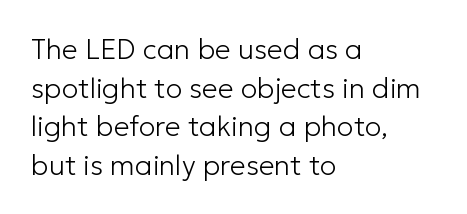
Q: Is the text bold? A: No.
Q: Is the text italic (slanted)? A: No, it is upright.
Q: Is the typeface a serif or a sans-serif typeface? A: Sans-serif.
Q: Is the text underlined? A: No.
Q: How is the paragraph aligned? A: Left-aligned.
Q: Is the spacing between letters normal or unusually wide? A: Normal.
Q: Is the spacing between lines tight, normal or loose? A: Normal.
Q: Width (condensed, normal, or wide)? A: Normal.
Q: Stroke contrast? A: Low.
Q: x-height? A: Medium.
Q: Monospaced? A: No.
